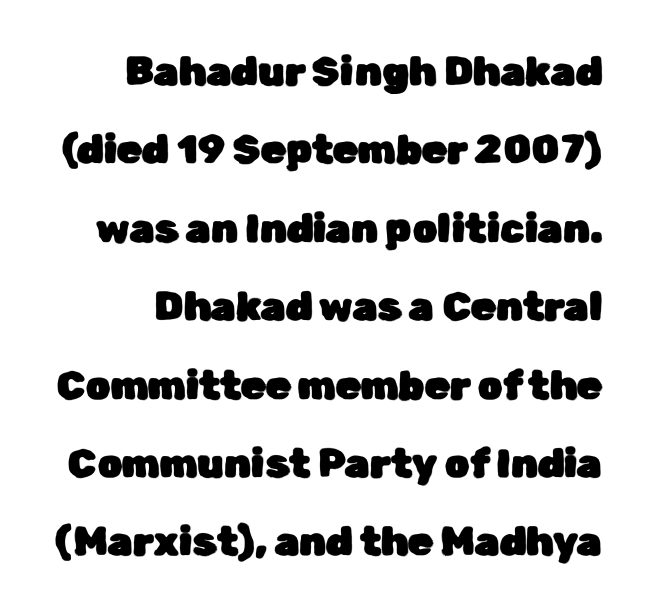
{"serif": "no", "italic": "no", "width": "normal", "stroke_contrast": "low", "x_height": "medium", "monospaced": "no", "underline": "no", "line_spacing": "loose", "line_spacing_ratio": 1.96, "letter_spacing": "normal", "letter_spacing_em": 0.0, "glyph_px": 40}
